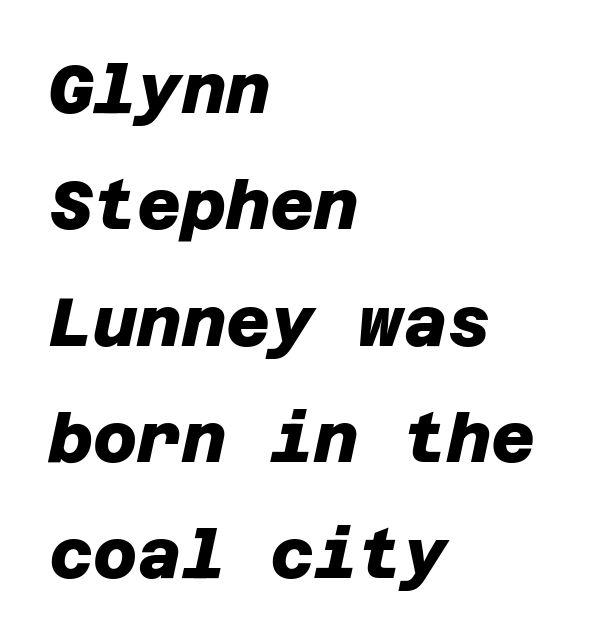
{"serif": "no", "bold": "yes", "weight": "heavy", "width": "normal", "stroke_contrast": "low", "x_height": "large", "underline": "no", "align": "left", "line_spacing_ratio": 1.71, "letter_spacing": "normal", "letter_spacing_em": 0.0, "glyph_px": 68}
